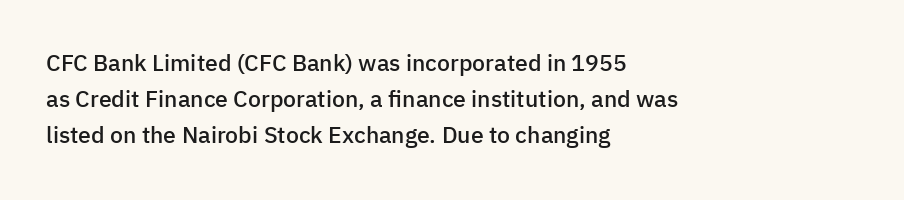
{"italic": "no", "bold": "semi", "underline": "no", "align": "left", "line_spacing": "normal", "line_spacing_ratio": 1.56, "letter_spacing": "normal", "letter_spacing_em": 0.0, "glyph_px": 23}
